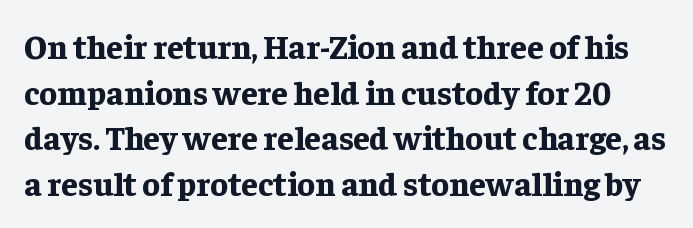
The rendering uses a moderate line-height, typical for paragraphs. The characters display serif detailing at their extremities. This sample has the flowing, uneven cadence of proportional lettering. Every letter is thick-stroked: bold, no question. Spacing between characters is what you'd get straight out of the box. You can tell it's not italic because the verticals are truly vertical.
